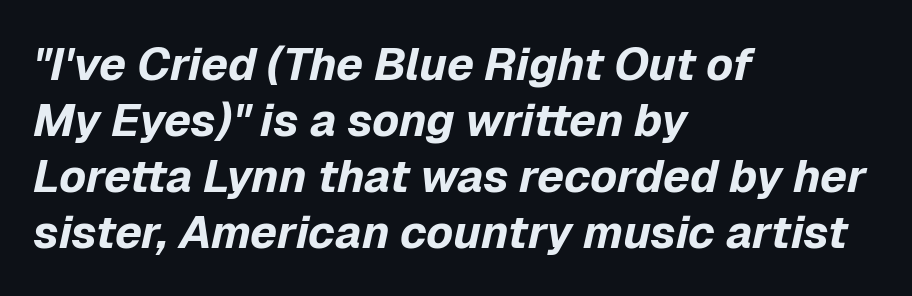
The letters advance in unequal steps, a hallmark of proportional type. In CSS terms this would be text-align: left. Inter-character spacing is left at the font's built-in metrics. The passage shown is not underscored anywhere. The passage shown is emphatically bold. The face used here has a pronounced slope to its letters.
